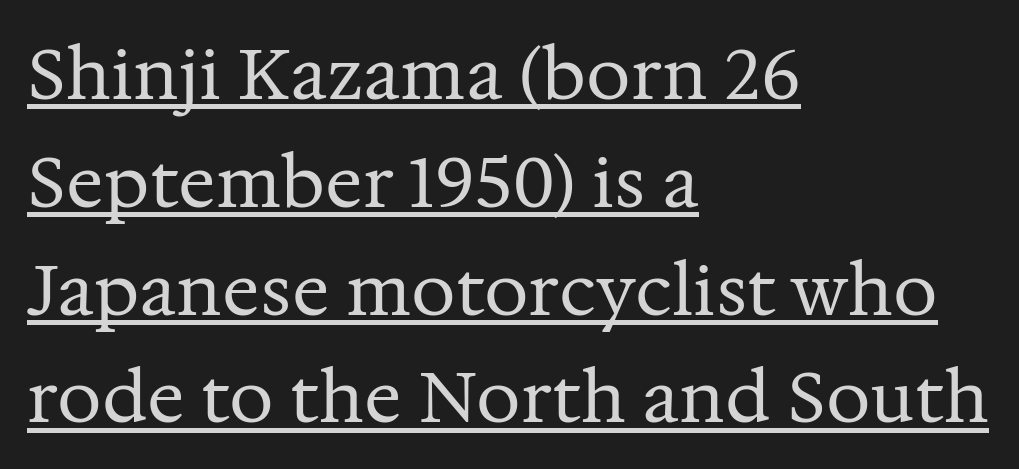
Q: Is the text bold? A: No.
Q: Is the text italic (slanted)? A: No, it is upright.
Q: Is the typeface a serif or a sans-serif typeface? A: Serif.
Q: Is the text underlined? A: Yes.
Q: How is the paragraph aligned? A: Left-aligned.
Q: Is the spacing between letters normal or unusually wide? A: Normal.
Q: Is the spacing between lines tight, normal or loose? A: Normal.
Q: Width (condensed, normal, or wide)? A: Normal.
Q: Stroke contrast? A: Medium.
Q: x-height? A: Medium.
Q: Monospaced? A: No.
